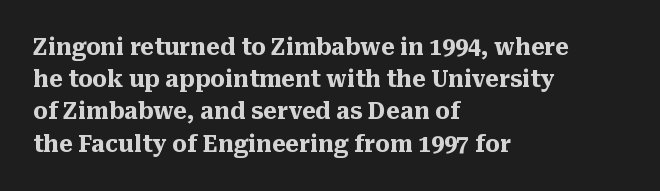
Q: Is the text bold? A: Yes.
Q: Is the text italic (slanted)? A: No, it is upright.
Q: Is the text underlined? A: No.
Q: How is the paragraph aligned? A: Left-aligned.
Q: Is the spacing between letters normal or unusually wide? A: Normal.
Q: Is the spacing between lines tight, normal or loose? A: Normal.
